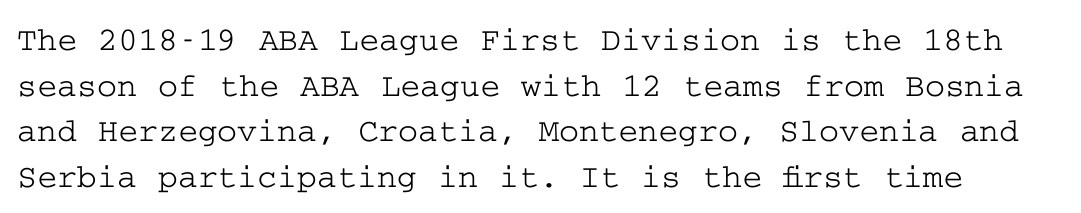
Q: Is the text italic (slanted)? A: No, it is upright.
Q: Is the typeface a serif or a sans-serif typeface? A: Serif.
Q: Is the text underlined? A: No.
Q: Is the spacing between letters normal or unusually wide? A: Normal.
Q: Is the spacing between lines tight, normal or loose? A: Normal.
Q: Width (condensed, normal, or wide)? A: Wide.
Q: Stroke contrast? A: Low.
Q: x-height? A: Medium.
